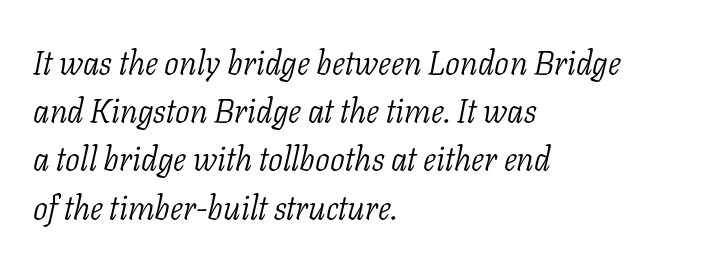
{"serif": "yes", "italic": "yes", "lean": "right", "slant_degrees": 11, "bold": "no", "weight": "light", "width": "normal", "stroke_contrast": "low", "x_height": "medium", "monospaced": "no", "underline": "no", "align": "left", "line_spacing": "normal", "line_spacing_ratio": 1.46, "letter_spacing": "normal", "letter_spacing_em": 0.0, "glyph_px": 33}
